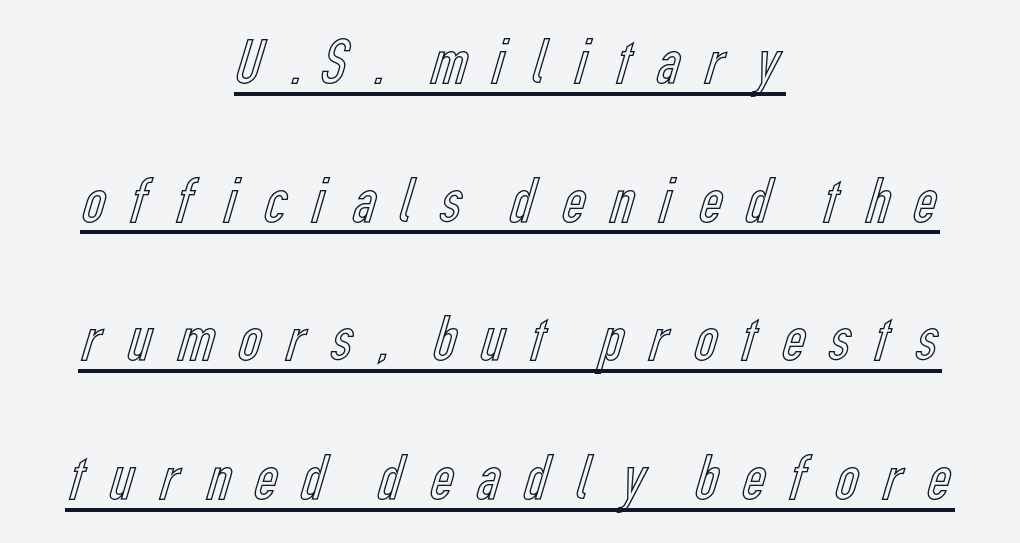
Q: Is the text italic (slanted)? A: Yes.
Q: Is the text underlined? A: Yes.
Q: How is the paragraph aligned? A: Centered.
Q: Is the spacing between letters normal or unusually wide? A: Unusually wide.
Q: Is the spacing between lines tight, normal or loose? A: Loose.
Q: Width (condensed, normal, or wide)? A: Condensed.
Q: x-height? A: Medium.
Q: Monospaced? A: No.
